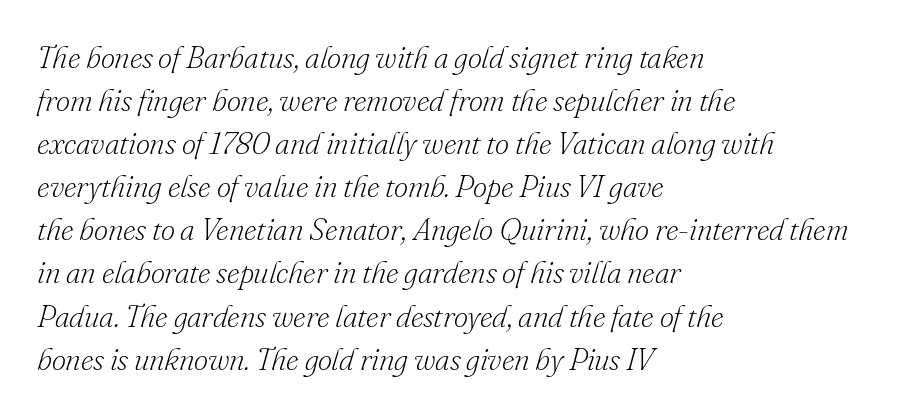
{"serif": "yes", "italic": "yes", "lean": "right", "slant_degrees": 16, "bold": "no", "weight": "light", "width": "normal", "stroke_contrast": "low", "x_height": "small", "monospaced": "no", "underline": "no", "align": "left", "line_spacing": "normal", "line_spacing_ratio": 1.39, "letter_spacing": "normal", "letter_spacing_em": 0.0, "glyph_px": 31}
